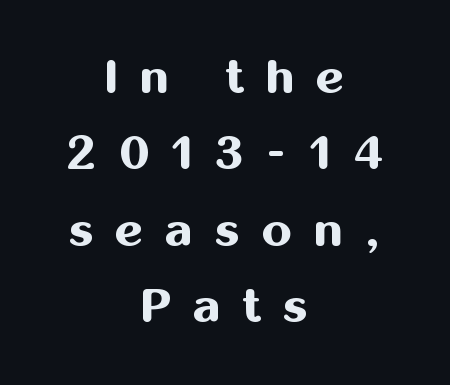
Designer's note — italics off, roman on. Anything drawn beneath the words? Only blank space. In terms of leading, this rendering sits right in the middle. The lines are quadded center. Here the designer chose a conventional face with non-uniform glyph widths. Stroke thickness is high; the sample reads as a true bold.
